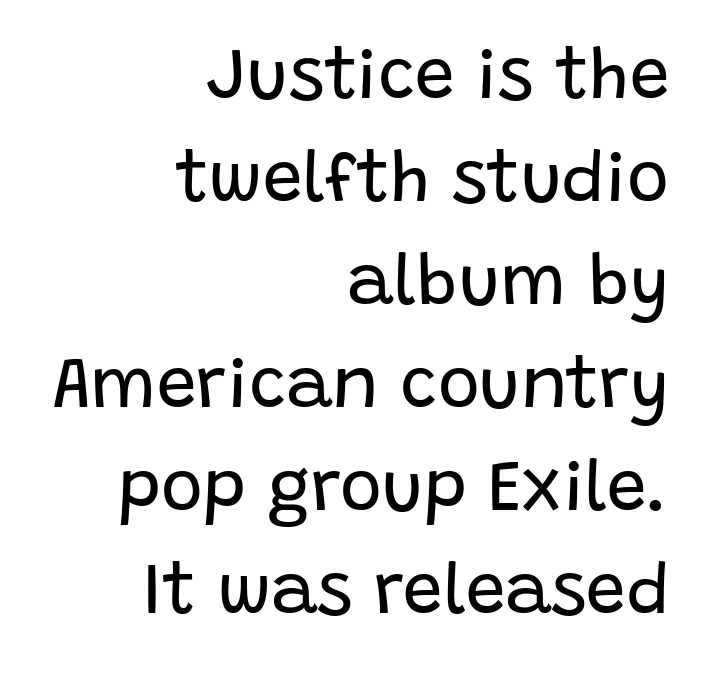
The text was rendered using a sans face with plain stroke endings. If you measured baseline to baseline, you'd find a middling distance. The glyphs are unaccompanied by any horizontal stroke below them. Visually the block forms a straight wall on the right and a jagged coastline on the left. A typesetter would call this zero additional tracking. Proportional: the letters do not fall into vertical columns.
